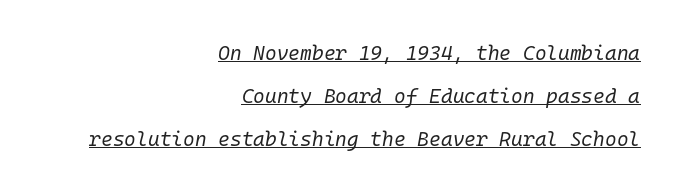
The image shows 20 px text type, italic (leaning right); set right-aligned, loose line spacing (2.15x), normal letter spacing, underlined.
